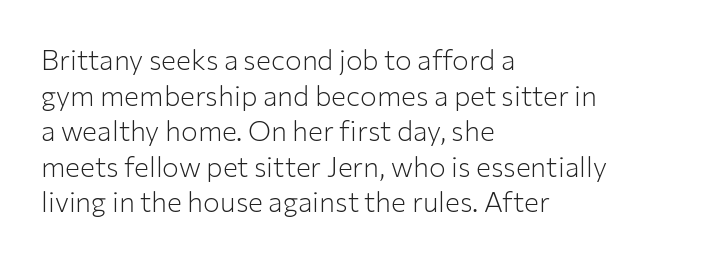
Q: Is the text bold? A: No.
Q: Is the text italic (slanted)? A: No, it is upright.
Q: Is the typeface a serif or a sans-serif typeface? A: Sans-serif.
Q: Is the text underlined? A: No.
Q: How is the paragraph aligned? A: Left-aligned.
Q: Is the spacing between letters normal or unusually wide? A: Normal.
Q: Is the spacing between lines tight, normal or loose? A: Normal.
Q: Width (condensed, normal, or wide)? A: Normal.
Q: Stroke contrast? A: Low.
Q: x-height? A: Medium.
Q: Monospaced? A: No.
